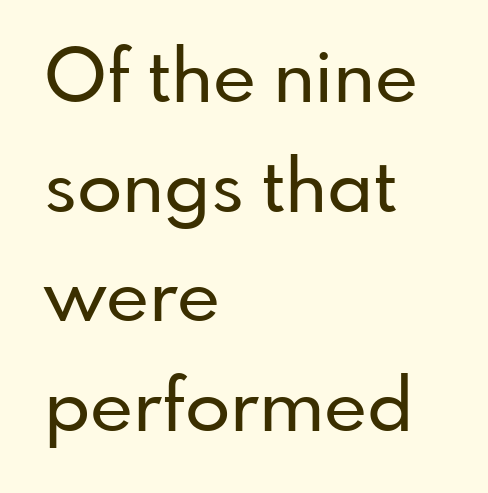
The words here are not underlined. The letters advance in unequal steps, a hallmark of proportional type. This rendering employs a face without finishing strokes, i.e., a sans-serif. In terms of posture, this sample is upright. Characters follow at the spacing the type designer built in. Visually the block forms a straight wall on the left and a jagged coastline on the right.
